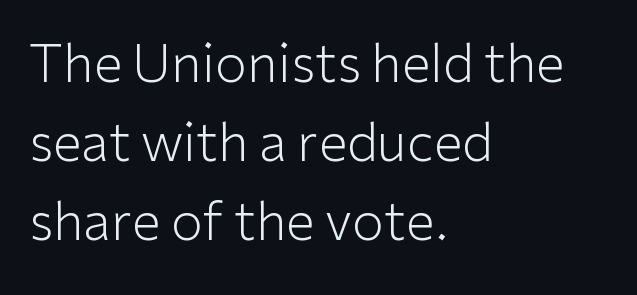
Q: Is the text bold? A: No.
Q: Is the text italic (slanted)? A: No, it is upright.
Q: Is the typeface a serif or a sans-serif typeface? A: Sans-serif.
Q: Is the text underlined? A: No.
Q: How is the paragraph aligned? A: Left-aligned.
Q: Is the spacing between letters normal or unusually wide? A: Normal.
Q: Is the spacing between lines tight, normal or loose? A: Normal.
Q: Width (condensed, normal, or wide)? A: Normal.
Q: Stroke contrast? A: Low.
Q: x-height? A: Medium.
Q: Monospaced? A: No.
